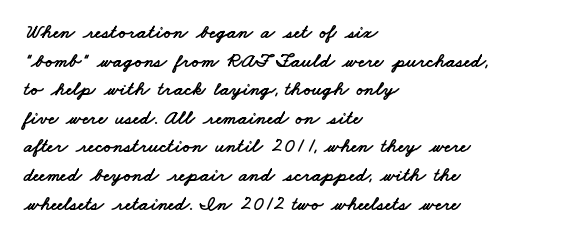
{"underline": "no", "align": "left", "line_spacing": "normal", "line_spacing_ratio": 1.43, "letter_spacing": "normal", "letter_spacing_em": 0.0, "glyph_px": 20}
